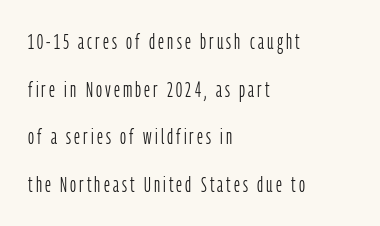
Q: Is the text bold? A: No.
Q: Is the text italic (slanted)? A: No, it is upright.
Q: Is the text underlined? A: No.
Q: How is the paragraph aligned? A: Left-aligned.
Q: Is the spacing between lines tight, normal or loose? A: Loose.
